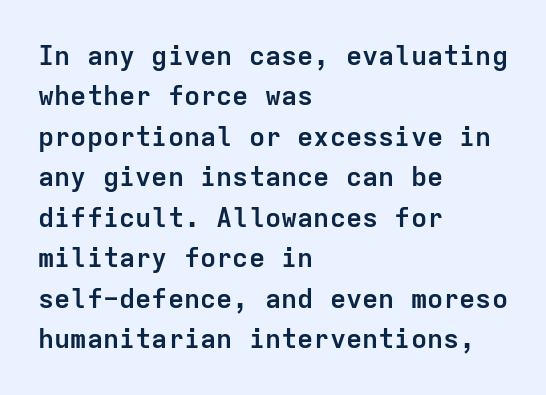
Look at the tracking — it's just the regular setting, nothing added. A classic flush-left, rag-right setting is used for this passage. Lines of text with bare space underneath. The font's upright variant was chosen for this text.
